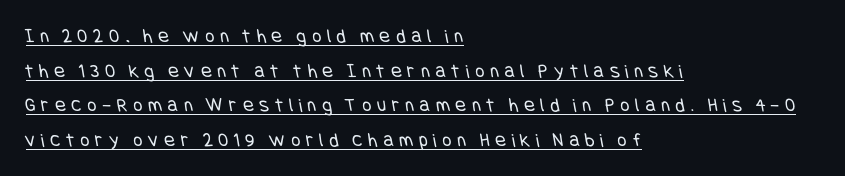
Line starts are locked; line ends wander. No letter is thick-stroked: the sample isn't bold. The passage shown has open, widely tracked lettering throughout. Honestly, the underline is the first thing you notice here.
